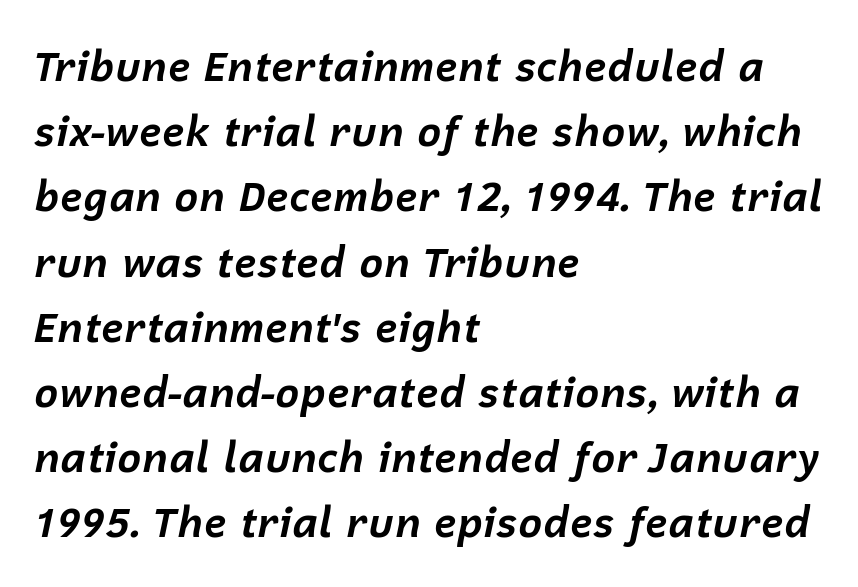
{"italic": "yes", "lean": "right", "slant_degrees": 12, "bold": "yes", "weight": "bold", "width": "normal", "stroke_contrast": "low", "x_height": "medium", "monospaced": "no", "underline": "no", "align": "left", "line_spacing": "normal", "line_spacing_ratio": 1.59, "letter_spacing": "normal", "letter_spacing_em": 0.0, "glyph_px": 41}
